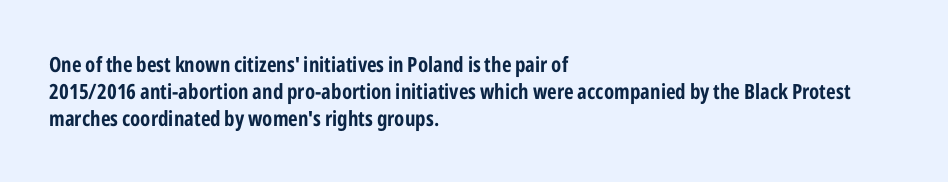
Q: Is the text bold? A: Yes.
Q: Is the text italic (slanted)? A: No, it is upright.
Q: Is the text underlined? A: No.
Q: How is the paragraph aligned? A: Left-aligned.
Q: Is the spacing between letters normal or unusually wide? A: Normal.
Q: Is the spacing between lines tight, normal or loose? A: Normal.
